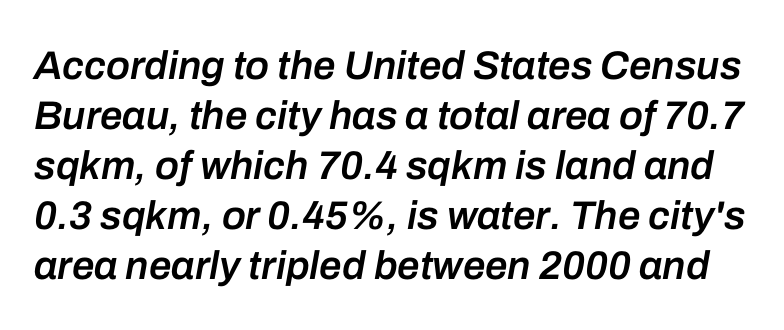
The image shows 40 px semibold type, italic (leaning right); set normal line spacing (1.25x), normal letter spacing, not underlined; low stroke contrast and a medium x-height.
